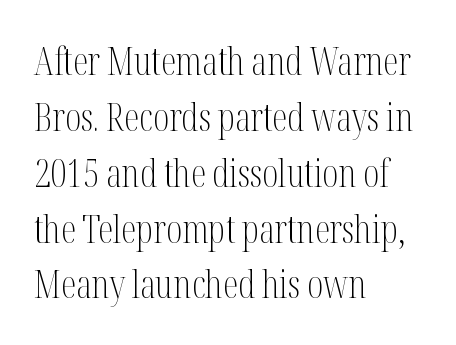
Q: Is the text bold? A: No.
Q: Is the text italic (slanted)? A: No, it is upright.
Q: Is the typeface a serif or a sans-serif typeface? A: Serif.
Q: Is the text underlined? A: No.
Q: How is the paragraph aligned? A: Left-aligned.
Q: Is the spacing between letters normal or unusually wide? A: Normal.
Q: Is the spacing between lines tight, normal or loose? A: Normal.
Q: Width (condensed, normal, or wide)? A: Condensed.
Q: Stroke contrast? A: Medium.
Q: x-height? A: Medium.
Q: Monospaced? A: No.
